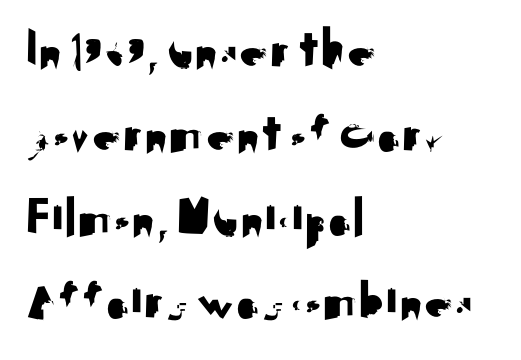
The passage shown is typeset with a sans-serif family. Honestly, the letter spacing is just normal — you wouldn't notice it. The rendering uses a moderate line-height, typical for paragraphs. These lines stack with their left ends in a neat column. This rendering features lettering with no underline. You could not count columns in this text — the font is proportionally spaced.
